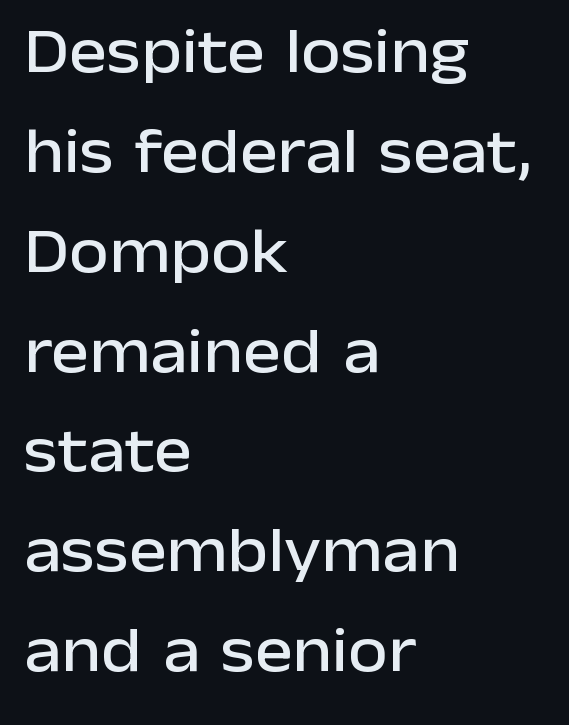
This rendering features lettering with no underline. The designer went with a sans here, leaving each stem footless. Italic? Not at all — the glyphs are vertical. Left-aligned paragraph, ragged on the right. The rendering uses natural spacing where letterforms have individual widths. The designer left line spacing at the default.
